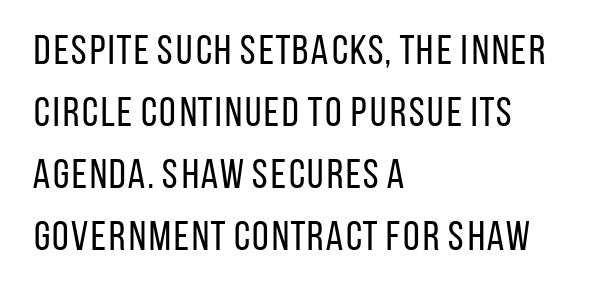
The image shows 42 px regular-weight, condensed sans-serif type, upright; set left-aligned, normal line spacing (1.48x), normal letter spacing, not underlined; low stroke contrast and a large x-height.
